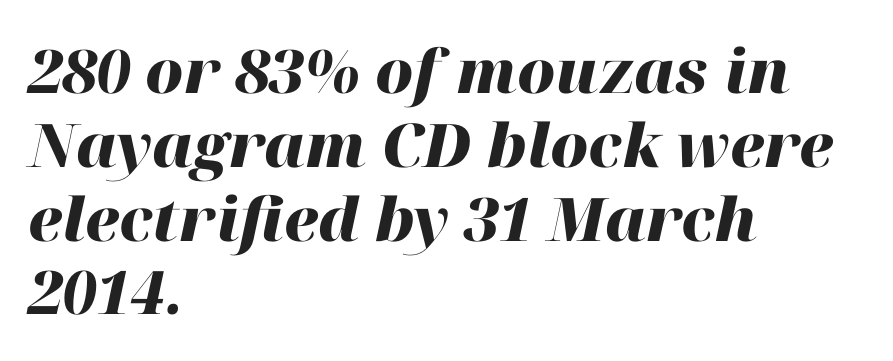
Q: Is the text bold? A: Yes.
Q: Is the text italic (slanted)? A: Yes, it leans right by about 12 degrees.
Q: Is the text underlined? A: No.
Q: How is the paragraph aligned? A: Left-aligned.
Q: Is the spacing between letters normal or unusually wide? A: Normal.
Q: Width (condensed, normal, or wide)? A: Normal.
Q: Stroke contrast? A: High.
Q: x-height? A: Medium.
Q: Monospaced? A: No.
